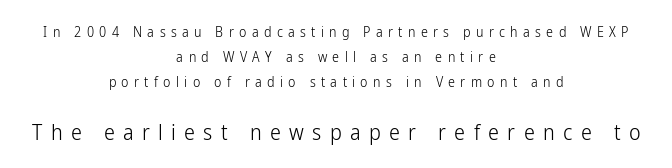
The image shows 22 px text type, upright; set centered, line spacing 1.8x, unusually wide letter spacing (+0.38 em), not underlined; the second (bottom) block is 1.57x larger.
